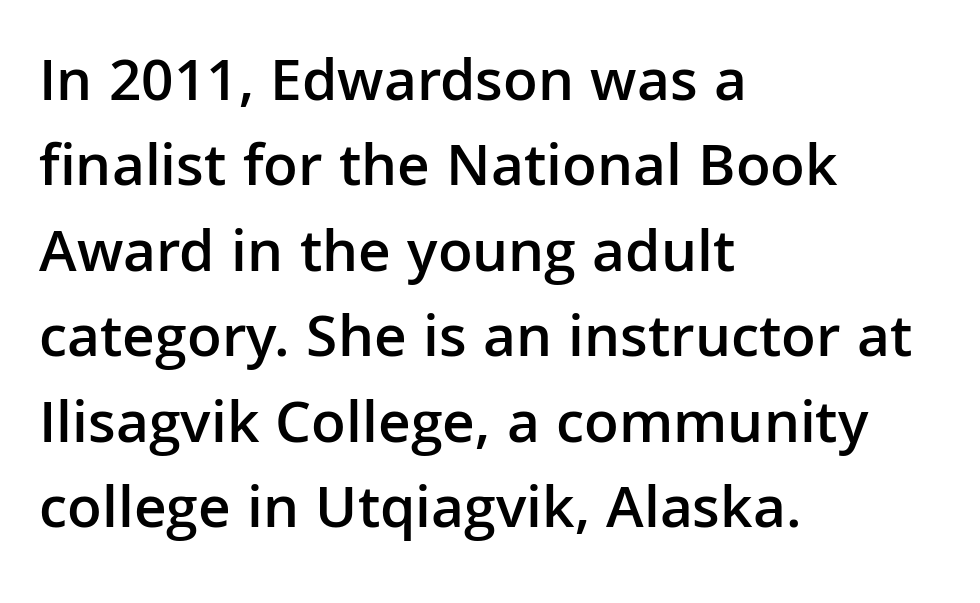
Q: Is the text bold? A: Semi-bold.
Q: Is the text italic (slanted)? A: No, it is upright.
Q: Is the typeface a serif or a sans-serif typeface? A: Sans-serif.
Q: Is the text underlined? A: No.
Q: How is the paragraph aligned? A: Left-aligned.
Q: Is the spacing between letters normal or unusually wide? A: Normal.
Q: Is the spacing between lines tight, normal or loose? A: Normal.
Q: Width (condensed, normal, or wide)? A: Normal.
Q: Stroke contrast? A: Low.
Q: x-height? A: Medium.
Q: Monospaced? A: No.
